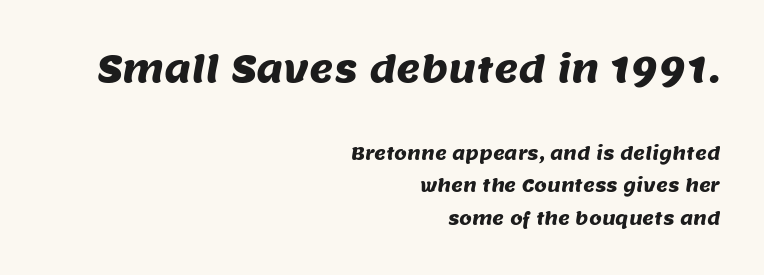
Q: Is the typeface a serif or a sans-serif typeface? A: Sans-serif.
Q: Is the text underlined? A: No.
Q: How is the paragraph aligned? A: Right-aligned.
Q: Is the spacing between letters normal or unusually wide? A: Normal.
Q: Which block of text is set in a larger size, the first (top) or the second (bottom)? A: The first (top) one.
Q: Width (condensed, normal, or wide)? A: Normal.
Q: Stroke contrast? A: Medium.
Q: x-height? A: Large.
Q: Monospaced? A: No.
